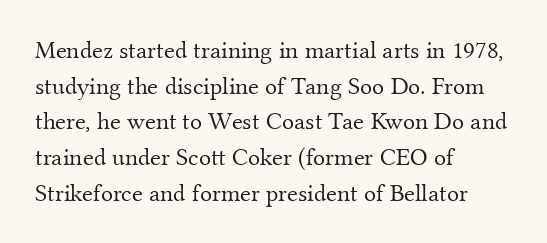
{"italic": "no", "bold": "no", "underline": "no", "align": "left", "line_spacing": "normal", "line_spacing_ratio": 1.43, "letter_spacing": "normal", "letter_spacing_em": 0.0, "glyph_px": 25}
